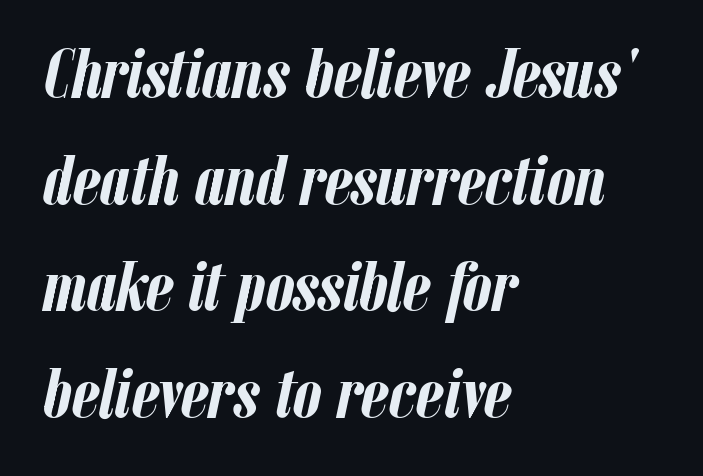
Whoever set this chose a conventional vertical rhythm. Letter spacing: default. These words are printed bold, with thick strokes throughout. The specimen omits any rule beneath the text block's lines. Do the characters align in a grid? No, the font is proportional. Leftover space on each line is placed entirely after the last word.
